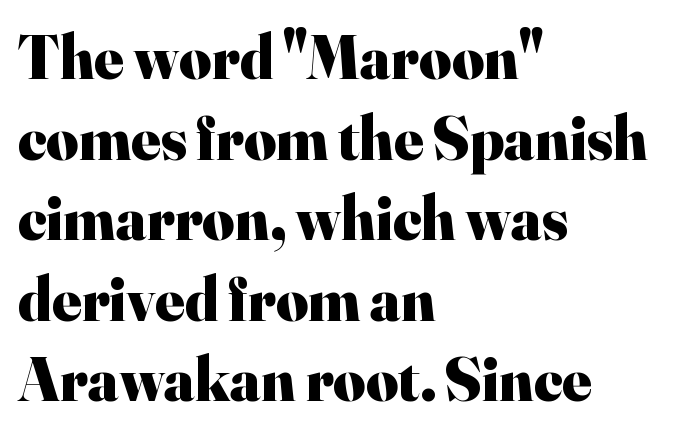
The image shows 62 px heavy serif type, upright; set left-aligned, normal line spacing (1.3x), normal letter spacing, not underlined; high stroke contrast and a small x-height.
